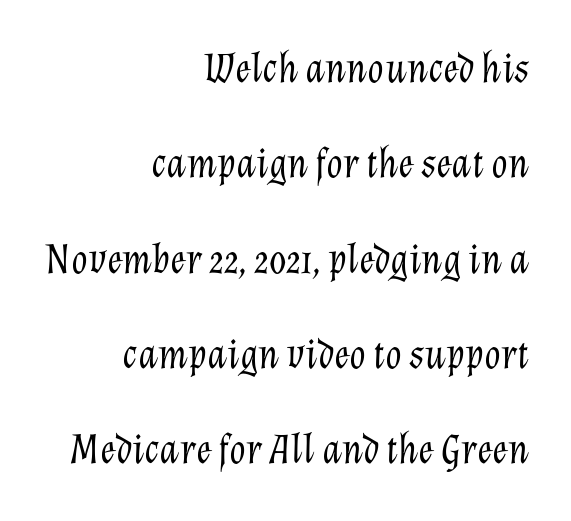
{"italic": "yes", "lean": "right", "slant_degrees": 12, "bold": "no", "weight": "light", "width": "normal", "stroke_contrast": "low", "x_height": "medium", "monospaced": "no", "underline": "no", "align": "right", "line_spacing": "loose", "line_spacing_ratio": 2.27, "letter_spacing": "normal", "letter_spacing_em": 0.0, "glyph_px": 42}
